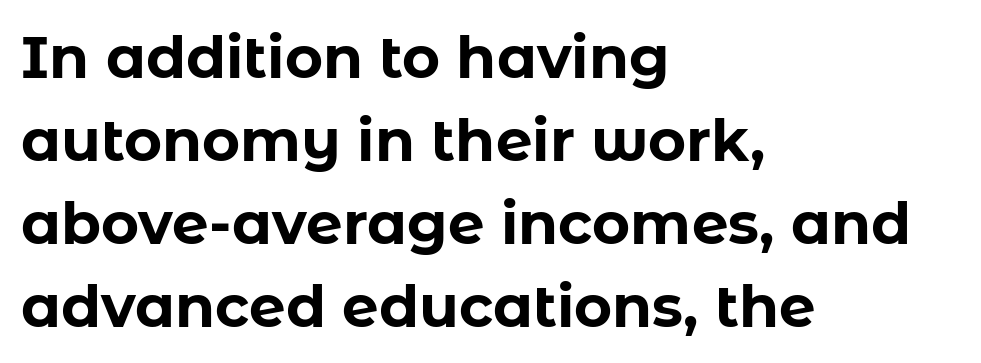
Left-aligned paragraph, ragged on the right. Here the designer chose a conventional face with non-uniform glyph widths. Nothing unusual about the tracking: characters are spaced as the font intends. Compared with typical paragraphs, the rows here are spaced about the same.
